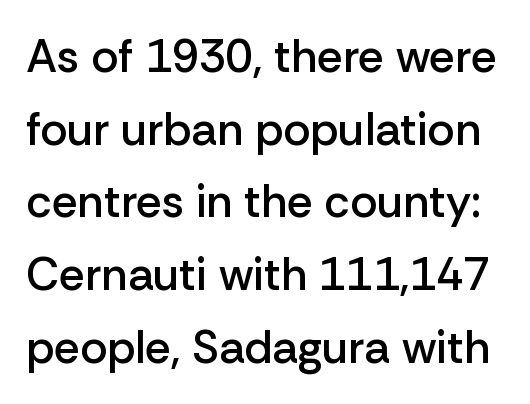
{"serif": "no", "italic": "no", "bold": "semi", "weight": "semibold", "width": "normal", "stroke_contrast": "low", "x_height": "medium", "monospaced": "no", "underline": "no", "line_spacing": "normal", "line_spacing_ratio": 1.58, "letter_spacing": "normal", "letter_spacing_em": 0.0, "glyph_px": 46}
